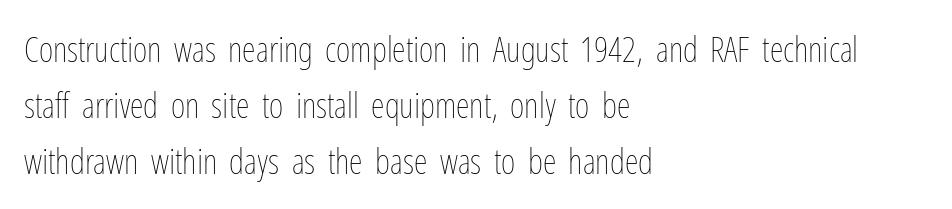
The image shows 35 px thin, condensed type, upright; set left-aligned, normal line spacing (1.6x), normal letter spacing, not underlined; low stroke contrast and a medium x-height.
